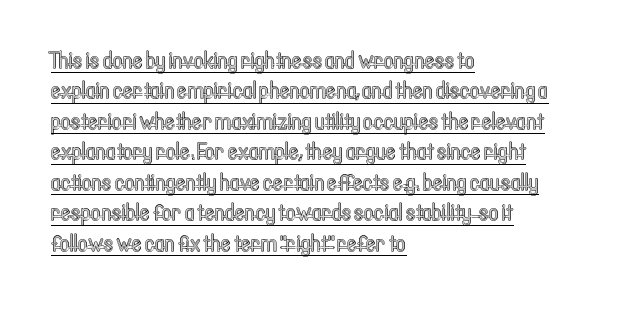
The image shows 24 px text type, upright; set left-aligned, normal line spacing (1.27x), normal letter spacing, underlined.
